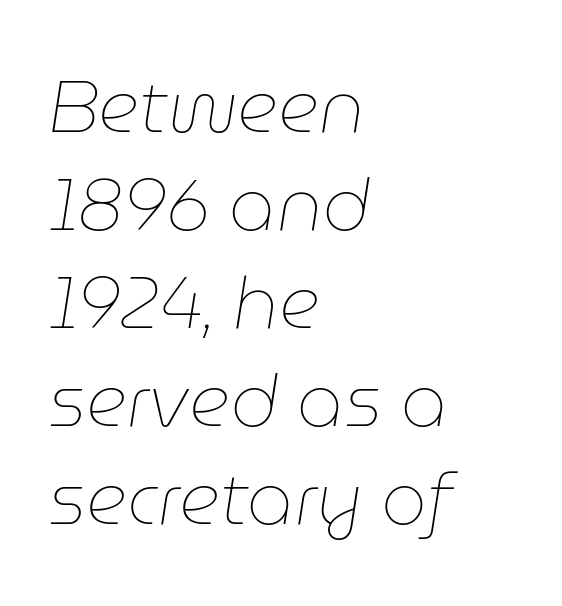
The leading is moderate, giving the passage an even texture. Stems and bowls with no extra thickness — not bold. Italic? Definitely — the glyphs are oblique. Line starts are locked; line ends wander. The passage shown is typed in a proportional face where columns would drift.
